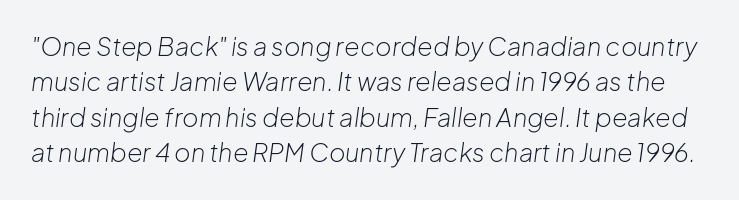
{"italic": "yes", "lean": "right", "slant_degrees": 8, "bold": "no", "underline": "no", "line_spacing": "normal", "line_spacing_ratio": 1.42, "letter_spacing": "normal", "letter_spacing_em": 0.0, "glyph_px": 25}
